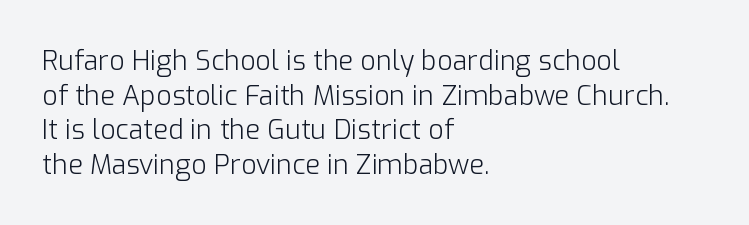
Q: Is the text bold? A: No.
Q: Is the text italic (slanted)? A: No, it is upright.
Q: Is the text underlined? A: No.
Q: How is the paragraph aligned? A: Left-aligned.
Q: Is the spacing between letters normal or unusually wide? A: Normal.
Q: Is the spacing between lines tight, normal or loose? A: Normal.
